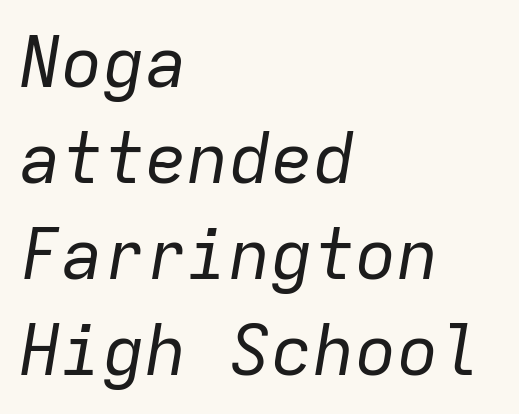
If you drew a line through each stem, it would be angled. Every character here occupies the same horizontal width, giving the sample a typewriter-like rhythm. Quick note: underline off. Vertically, the passage feels balanced, rows spaced as you'd expect. Compared with typical body copy, the letter spacing here is the same.
